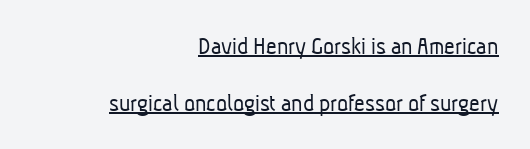
The passage shown has conventional tracking throughout. Bold? No — there's no thickening of the strokes. Like a heading marked for emphasis, these lines bear an underscore. Line endings align vertically; line beginnings do not. This sample trades compactness for vertical openness between lines.
